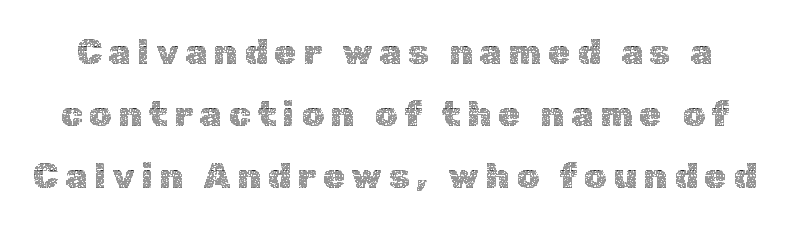
Here the designer chose a conventional face with non-uniform glyph widths. This is the regular roman posture of the typeface. Substantial extra tracking has been applied to these lines. The zone under the glyphs is completely vacant. Counters stay open thanks to moderate or lighter strokes.
